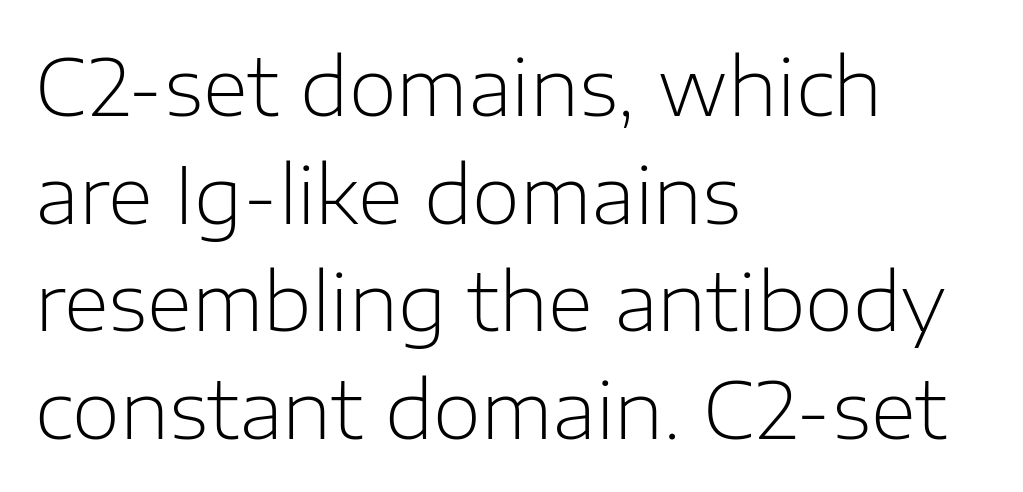
The image shows 78 px light sans-serif type, upright; set left-aligned, normal line spacing (1.38x), normal letter spacing, not underlined; low stroke contrast and a medium x-height.
